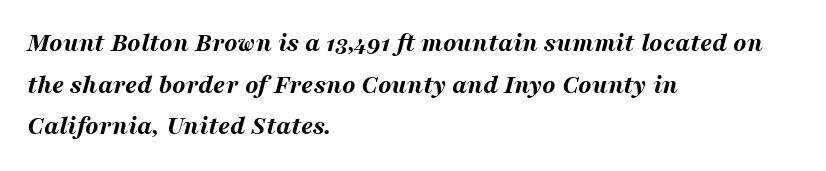
Q: Is the text bold? A: Yes.
Q: Is the text italic (slanted)? A: Yes, it leans right by about 16 degrees.
Q: Is the text underlined? A: No.
Q: How is the paragraph aligned? A: Left-aligned.
Q: Is the spacing between letters normal or unusually wide? A: Normal.
Q: Is the spacing between lines tight, normal or loose? A: Normal.
